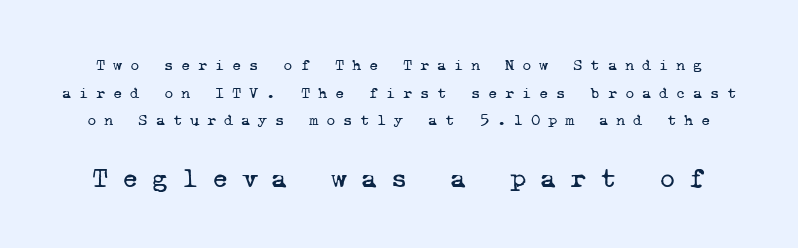
{"serif": "yes", "bold": "no", "weight": "regular", "width": "normal", "stroke_contrast": "low", "x_height": "medium", "monospaced": "yes", "underline": "no", "line_spacing_ratio": 1.72, "letter_spacing": "wide", "letter_spacing_em": 0.48, "larger_block": "second", "size_ratio": 1.75, "glyph_px": 28}
